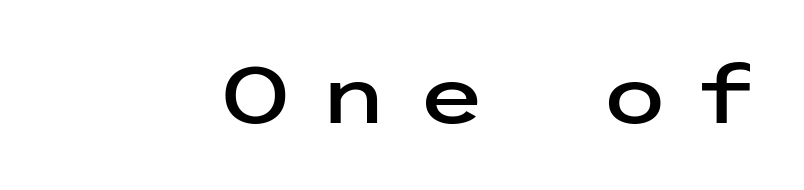
The foot of each line stays bare and open. Nope, not italic — everything's standing straight. No feet cap the strokes, marking this as sans-serif type. Does extra space separate the letters? Yes, quite a lot of it.
